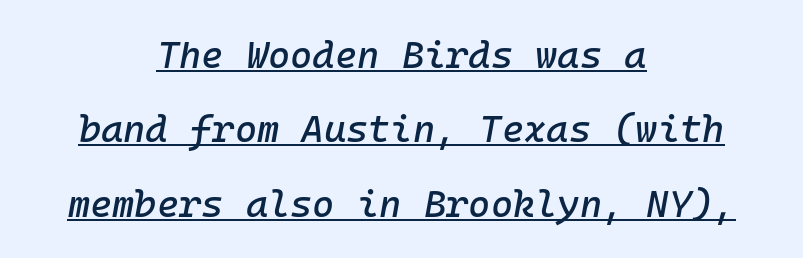
{"italic": "yes", "lean": "right", "slant_degrees": 10, "width": "normal", "stroke_contrast": "low", "x_height": "medium", "monospaced": "yes", "underline": "yes", "align": "center", "line_spacing": "loose", "line_spacing_ratio": 1.96, "letter_spacing": "normal", "letter_spacing_em": 0.0, "glyph_px": 38}
